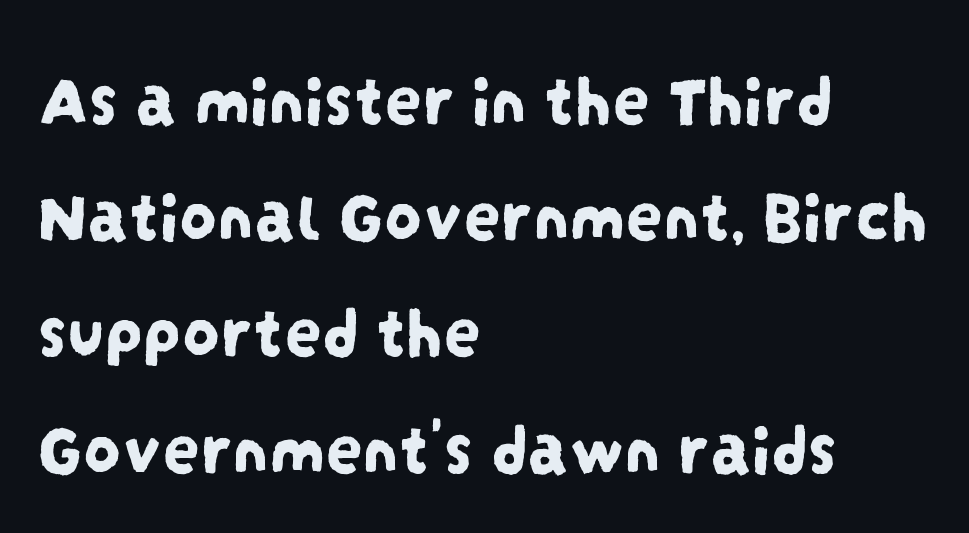
{"serif": "no", "width": "condensed", "stroke_contrast": "low", "x_height": "large", "monospaced": "no", "underline": "no", "align": "left", "line_spacing": "normal", "line_spacing_ratio": 1.57, "letter_spacing": "normal", "letter_spacing_em": 0.0, "glyph_px": 74}
